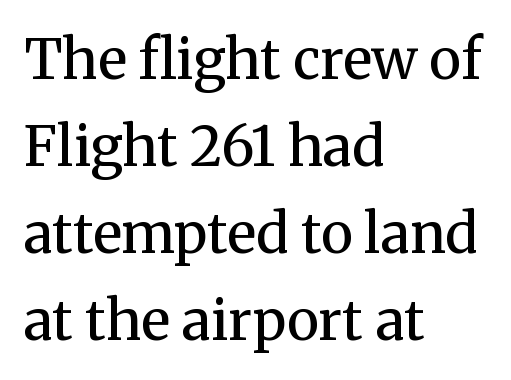
{"serif": "yes", "italic": "no", "bold": "no", "weight": "regular", "width": "normal", "stroke_contrast": "medium", "x_height": "medium", "monospaced": "no", "underline": "no", "align": "left", "line_spacing": "normal", "line_spacing_ratio": 1.58, "letter_spacing": "normal", "letter_spacing_em": 0.0, "glyph_px": 55}
